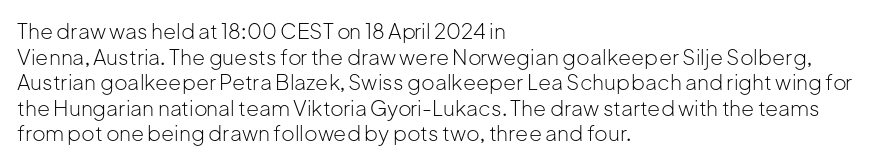
The image shows 21 px text type, upright; set left-aligned, line spacing 1.22x, normal letter spacing, not underlined.
